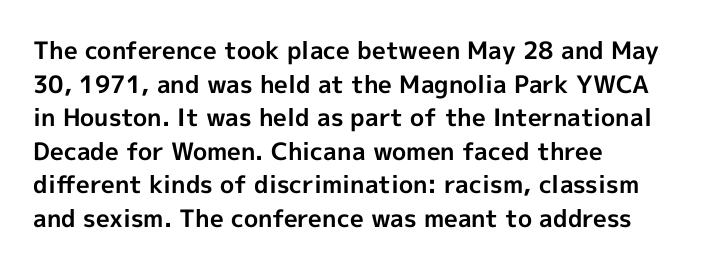
Any mark beneath the type? The region is blank. Regular leading. The face used here is rendered with its standard letterfit. These words are printed bold, with thick strokes throughout. Italic? Not at all — the glyphs are vertical. Left-aligned paragraph, ragged on the right.
